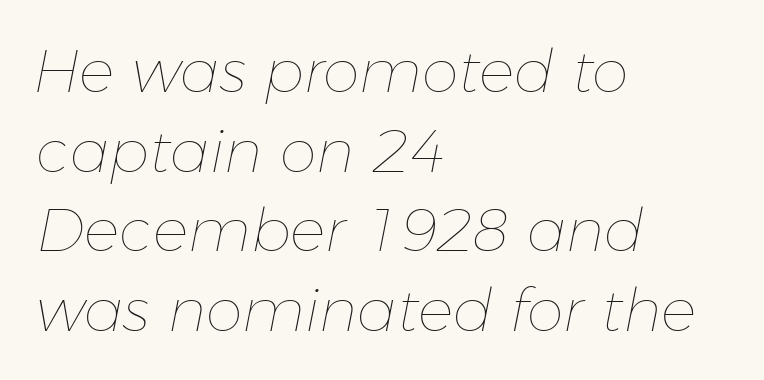
Each new line begins a customary step beneath the previous one. This is not heavy type; no bold has been used. The letters are slanted; this is an italic face. The area under the type is left untouched.
